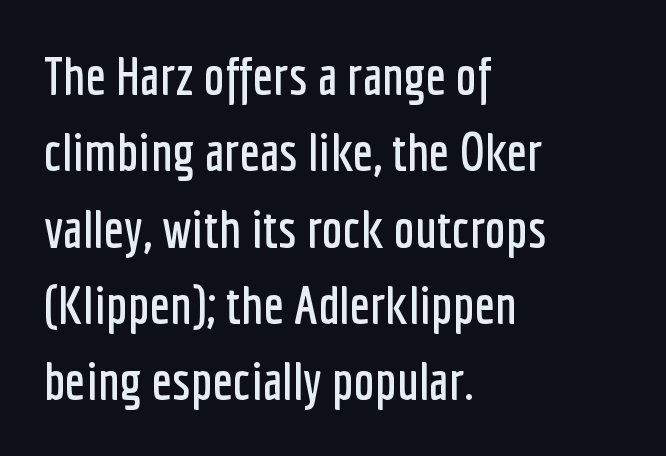
{"serif": "no", "italic": "no", "width": "condensed", "stroke_contrast": "low", "x_height": "medium", "monospaced": "no", "underline": "no", "align": "left", "line_spacing": "normal", "line_spacing_ratio": 1.44, "letter_spacing": "normal", "letter_spacing_em": 0.0, "glyph_px": 53}
